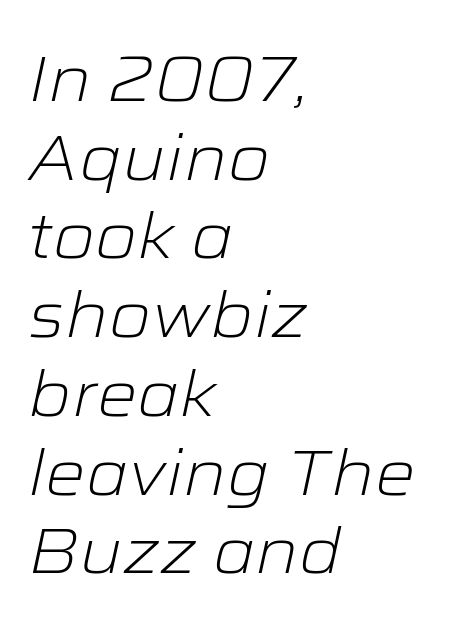
Horizontal alignment here is leftward, the default for most running prose. Descenders hang freely into open space. Between one letter and the next there's only the usual sliver of space. The font sits on the lighter half of the weight spectrum, regular included.
